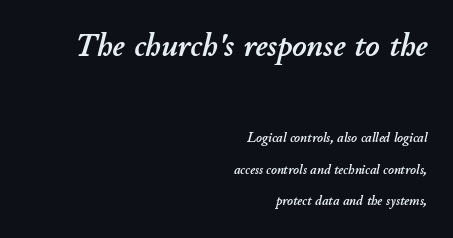
Q: Is the text italic (slanted)? A: Yes, it leans right by about 11 degrees.
Q: Is the text underlined? A: No.
Q: How is the paragraph aligned? A: Right-aligned.
Q: Is the spacing between letters normal or unusually wide? A: Normal.
Q: Is the spacing between lines tight, normal or loose? A: Loose.
Q: Which block of text is set in a larger size, the first (top) or the second (bottom)? A: The first (top) one.
Q: Width (condensed, normal, or wide)? A: Normal.
Q: Stroke contrast? A: Low.
Q: x-height? A: Small.
Q: Monospaced? A: No.
